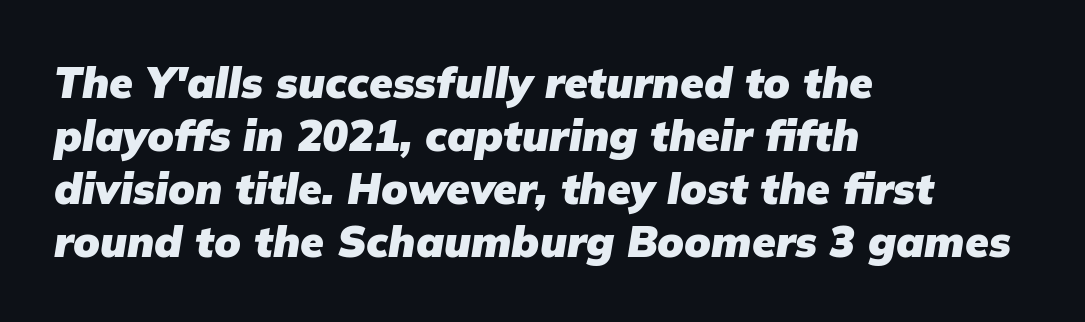
The compositor pushed each line to the left boundary. Nobody drew a line under any word here. The face used here is rendered with its standard letterfit. Spacing verdict: proportional, widths tailored to each character. Notice how the stems are inclined rather than vertical — that's the hallmark of italics. The glyphs have the mass of a bold cut.
